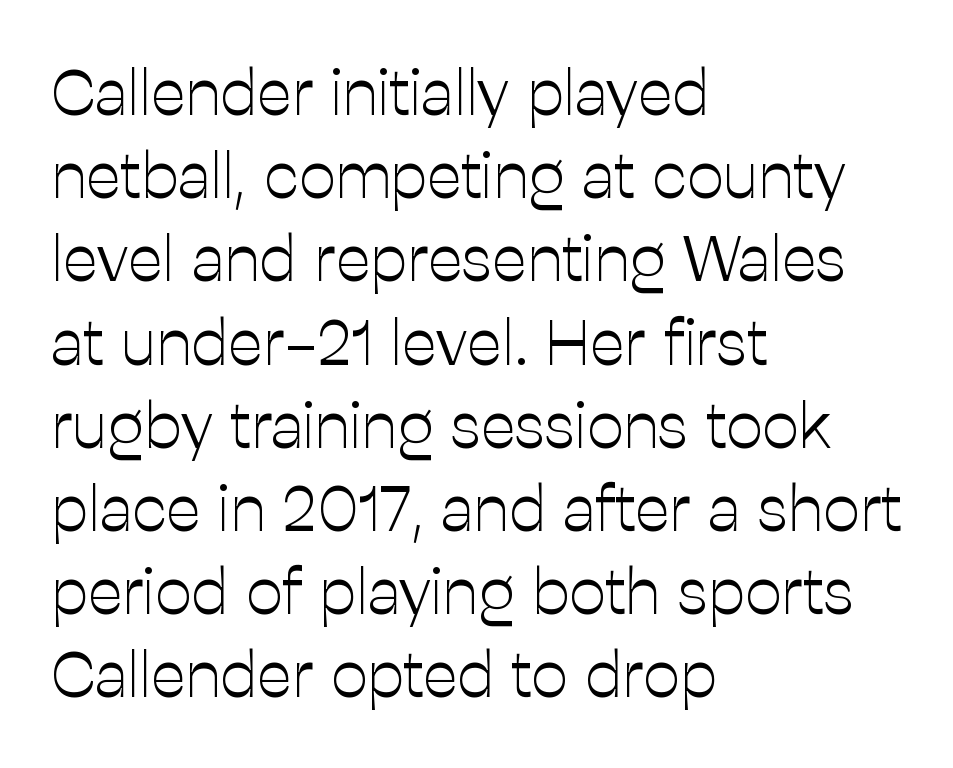
The image shows 65 px light sans-serif type, upright; set left-aligned, normal line spacing (1.28x), normal letter spacing, not underlined; low stroke contrast and a medium x-height.
